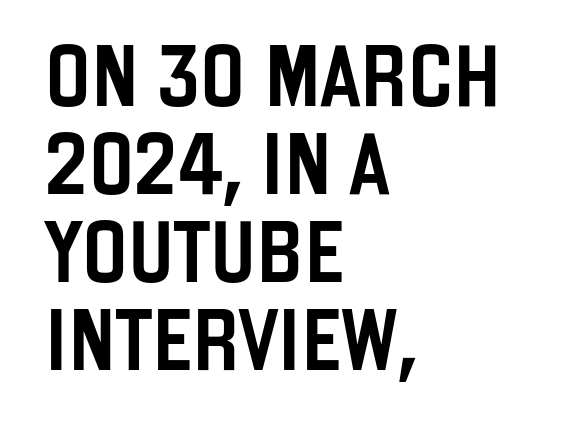
Q: Is the text italic (slanted)? A: No, it is upright.
Q: Is the typeface a serif or a sans-serif typeface? A: Sans-serif.
Q: Is the text underlined? A: No.
Q: How is the paragraph aligned? A: Left-aligned.
Q: Is the spacing between letters normal or unusually wide? A: Normal.
Q: Is the spacing between lines tight, normal or loose? A: Normal.
Q: Width (condensed, normal, or wide)? A: Condensed.
Q: Stroke contrast? A: Low.
Q: x-height? A: Large.
Q: Monospaced? A: No.
